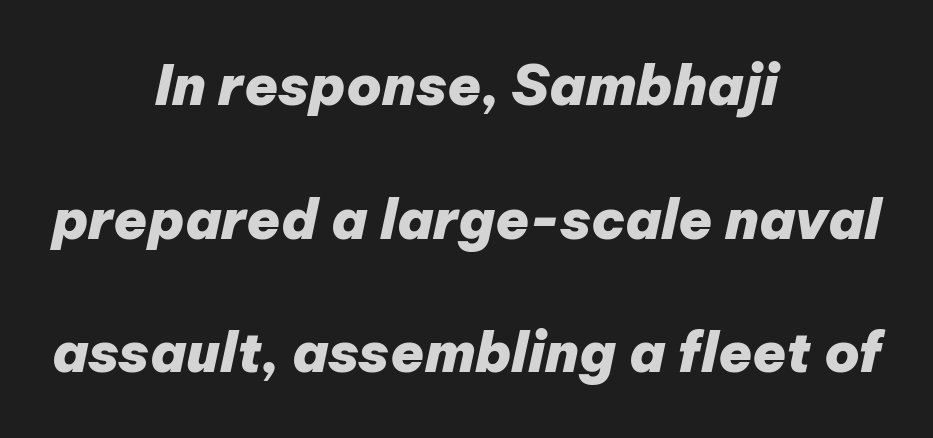
{"italic": "yes", "lean": "right", "slant_degrees": 12, "bold": "yes", "weight": "heavy", "width": "normal", "stroke_contrast": "low", "x_height": "medium", "monospaced": "no", "underline": "no", "align": "center", "line_spacing": "loose", "line_spacing_ratio": 2.43, "letter_spacing": "normal", "letter_spacing_em": 0.0, "glyph_px": 55}
